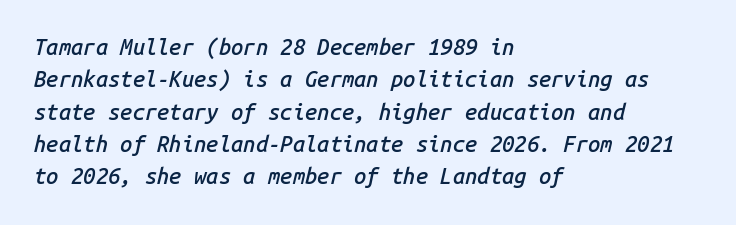
{"italic": "yes", "lean": "right", "slant_degrees": 14, "bold": "semi", "underline": "no", "align": "left", "line_spacing": "normal", "line_spacing_ratio": 1.47, "letter_spacing": "normal", "letter_spacing_em": 0.0, "glyph_px": 22}
